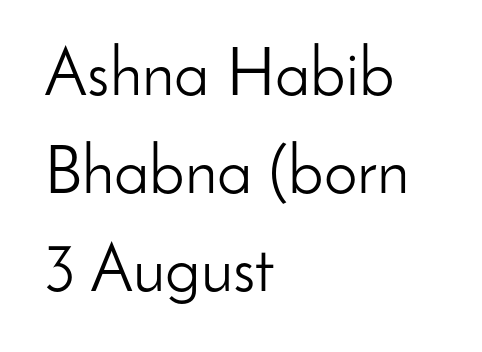
Q: Is the text bold? A: No.
Q: Is the text italic (slanted)? A: No, it is upright.
Q: Is the typeface a serif or a sans-serif typeface? A: Sans-serif.
Q: Is the text underlined? A: No.
Q: How is the paragraph aligned? A: Left-aligned.
Q: Is the spacing between letters normal or unusually wide? A: Normal.
Q: Is the spacing between lines tight, normal or loose? A: Normal.
Q: Width (condensed, normal, or wide)? A: Normal.
Q: Stroke contrast? A: Low.
Q: x-height? A: Small.
Q: Monospaced? A: No.
